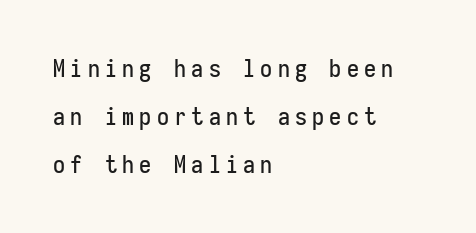
The image shows 24 px text type, upright; set left-aligned, loose line spacing (1.99x), unusually wide letter spacing (+0.22 em), not underlined.
